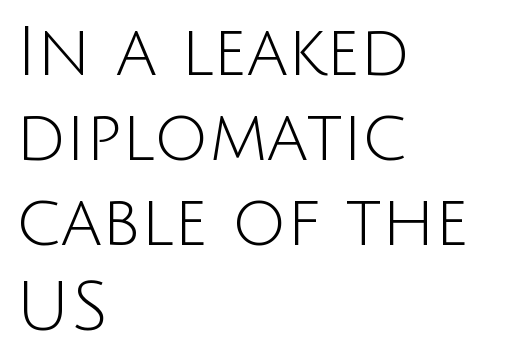
Q: Is the text bold? A: No.
Q: Is the text italic (slanted)? A: No, it is upright.
Q: Is the typeface a serif or a sans-serif typeface? A: Sans-serif.
Q: Is the text underlined? A: No.
Q: How is the paragraph aligned? A: Left-aligned.
Q: Is the spacing between letters normal or unusually wide? A: Normal.
Q: Is the spacing between lines tight, normal or loose? A: Normal.
Q: Width (condensed, normal, or wide)? A: Normal.
Q: Stroke contrast? A: Low.
Q: x-height? A: Large.
Q: Monospaced? A: No.
